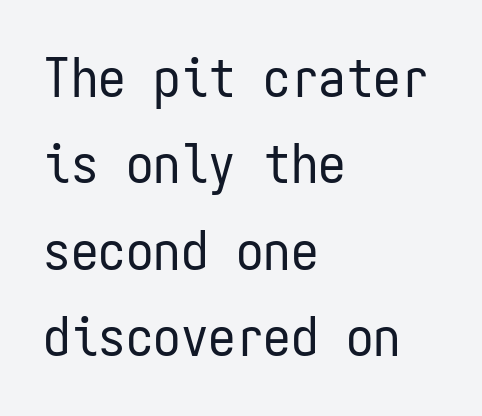
Q: Is the text bold? A: No.
Q: Is the text italic (slanted)? A: No, it is upright.
Q: Is the typeface a serif or a sans-serif typeface? A: Sans-serif.
Q: Is the text underlined? A: No.
Q: How is the paragraph aligned? A: Left-aligned.
Q: Is the spacing between letters normal or unusually wide? A: Normal.
Q: Is the spacing between lines tight, normal or loose? A: Normal.
Q: Width (condensed, normal, or wide)? A: Condensed.
Q: Stroke contrast? A: Low.
Q: x-height? A: Medium.
Q: Monospaced? A: Yes.
